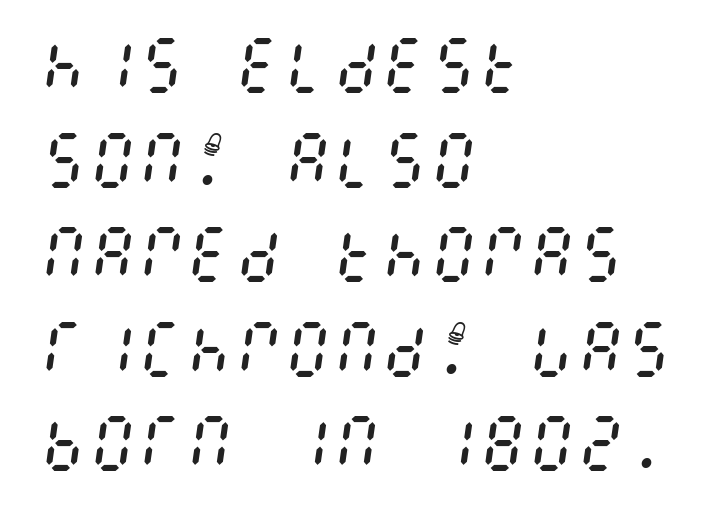
The image shows 61 px regular-weight, condensed type, italic (leaning right); set left-aligned, normal line spacing (1.55x), normal letter spacing, not underlined; medium stroke contrast and a large x-height.
